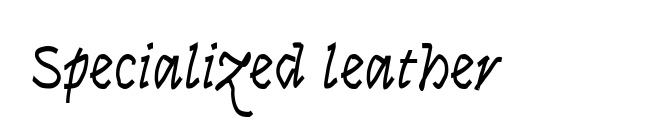
Q: Is the text bold? A: No.
Q: Is the text italic (slanted)? A: Yes, it leans right by about 9 degrees.
Q: Is the text underlined? A: No.
Q: Is the spacing between letters normal or unusually wide? A: Normal.
Q: Width (condensed, normal, or wide)? A: Condensed.
Q: Stroke contrast? A: Low.
Q: x-height? A: Large.
Q: Monospaced? A: No.
